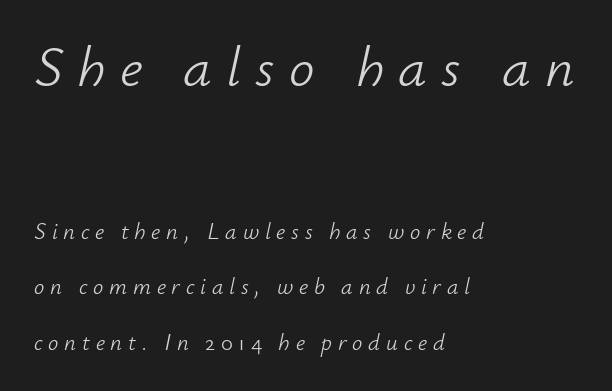
Q: Is the text bold? A: No.
Q: Is the text italic (slanted)? A: Yes, it leans right by about 12 degrees.
Q: Is the text underlined? A: No.
Q: How is the paragraph aligned? A: Left-aligned.
Q: Is the spacing between letters normal or unusually wide? A: Unusually wide.
Q: Is the spacing between lines tight, normal or loose? A: Loose.
Q: Which block of text is set in a larger size, the first (top) or the second (bottom)? A: The first (top) one.
Q: Width (condensed, normal, or wide)? A: Normal.
Q: Stroke contrast? A: Low.
Q: x-height? A: Small.
Q: Monospaced? A: No.
